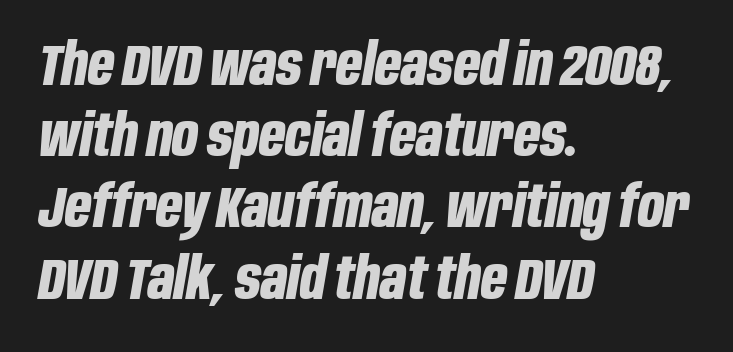
Q: Is the text bold? A: Yes.
Q: Is the text italic (slanted)? A: Yes, it leans right by about 10 degrees.
Q: Is the text underlined? A: No.
Q: How is the paragraph aligned? A: Left-aligned.
Q: Is the spacing between letters normal or unusually wide? A: Normal.
Q: Is the spacing between lines tight, normal or loose? A: Normal.
Q: Width (condensed, normal, or wide)? A: Condensed.
Q: Stroke contrast? A: Low.
Q: x-height? A: Large.
Q: Monospaced? A: No.
